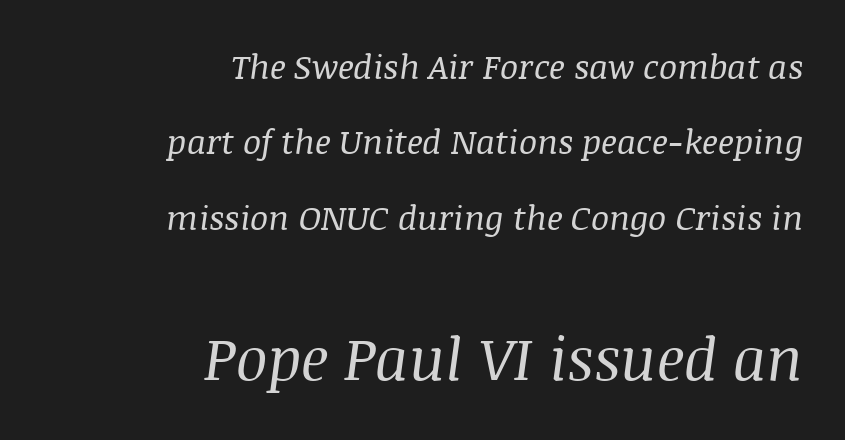
{"serif": "yes", "italic": "yes", "lean": "right", "slant_degrees": 8, "bold": "no", "weight": "regular", "width": "normal", "stroke_contrast": "medium", "x_height": "large", "monospaced": "no", "underline": "no", "align": "right", "line_spacing": "loose", "line_spacing_ratio": 2.22, "letter_spacing": "normal", "letter_spacing_em": 0.0, "larger_block": "second", "size_ratio": 1.74, "glyph_px": 59}
